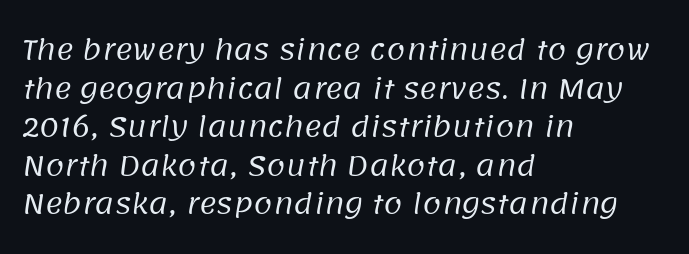
{"bold": "no", "underline": "no", "align": "left", "line_spacing": "normal", "line_spacing_ratio": 1.43, "letter_spacing": "normal", "letter_spacing_em": 0.0, "glyph_px": 27}
